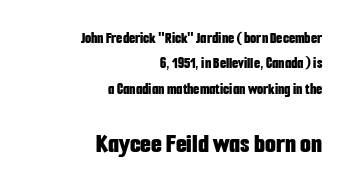
{"serif": "no", "italic": "no", "bold": "yes", "weight": "bold", "width": "condensed", "stroke_contrast": "low", "x_height": "medium", "monospaced": "no", "underline": "no", "align": "right", "line_spacing": "normal", "line_spacing_ratio": 1.58, "letter_spacing": "normal", "letter_spacing_em": 0.0, "larger_block": "second", "size_ratio": 1.75, "glyph_px": 28}
